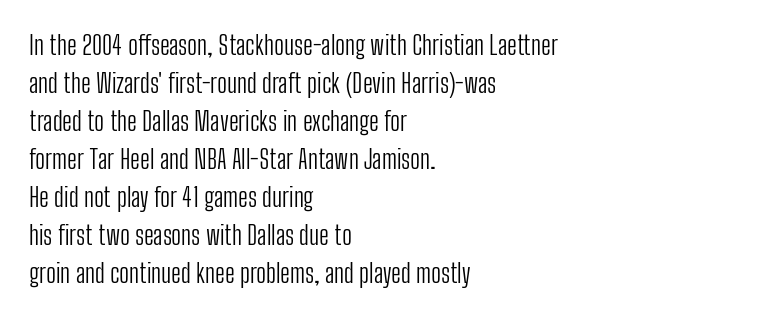
Visually the block forms a straight wall on the left and a jagged coastline on the right. Caption: standard tracking, unaltered. The type sits square on the baseline with zero lean. Weight: not bold — regular or lighter.
